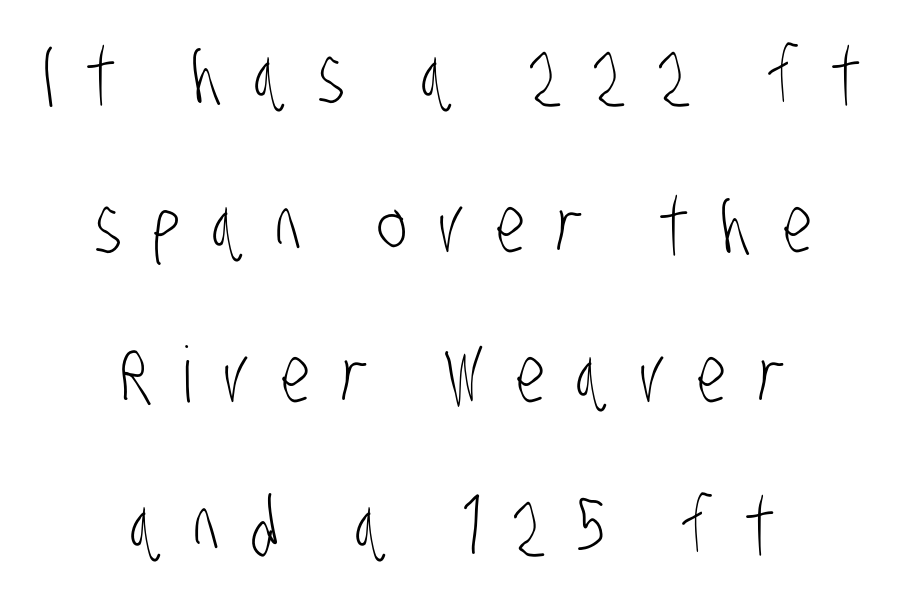
Q: Is the text bold? A: No.
Q: Is the typeface a serif or a sans-serif typeface? A: Sans-serif.
Q: Is the text underlined? A: No.
Q: How is the paragraph aligned? A: Centered.
Q: Is the spacing between letters normal or unusually wide? A: Unusually wide.
Q: Is the spacing between lines tight, normal or loose? A: Loose.
Q: Width (condensed, normal, or wide)? A: Condensed.
Q: Stroke contrast? A: Low.
Q: x-height? A: Large.
Q: Monospaced? A: No.
